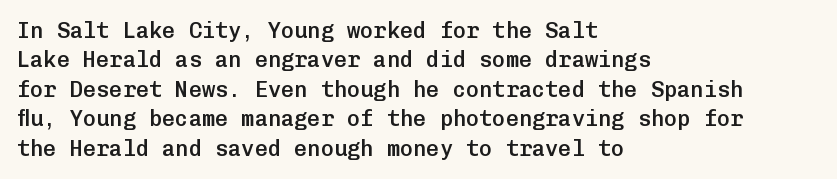
{"italic": "no", "bold": "semi", "underline": "no", "align": "left", "line_spacing": "normal", "line_spacing_ratio": 1.34, "letter_spacing": "normal", "letter_spacing_em": 0.0, "glyph_px": 22}
